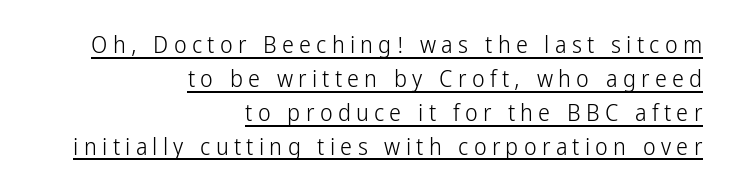
{"italic": "no", "bold": "no", "underline": "yes", "align": "right", "line_spacing": "normal", "line_spacing_ratio": 1.41, "letter_spacing": "wide", "letter_spacing_em": 0.22, "glyph_px": 24}
